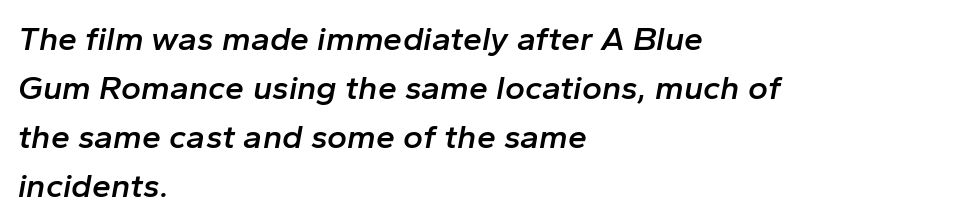
Default kerning and tracking; the words read as compact shapes. Clear beneath every line of the passage. Is the block centered? No — it sits flush against the left margin. The rendering uses natural spacing where letterforms have individual widths. A fair bit of extra ink — the face is semibold, not bold. You can tell it's italic because the verticals aren't actually vertical.
